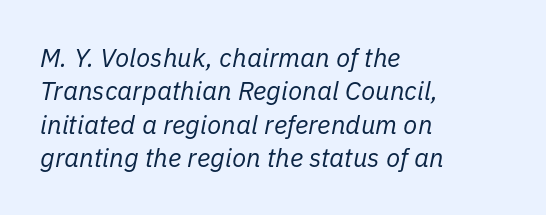
The passage is arranged the way most books set body copy — flush left. Does extra space separate the letters? No, they use regular spacing. A typesetter would call this leading conventional body-copy spacing. An italicized treatment has been applied to the whole sample.
